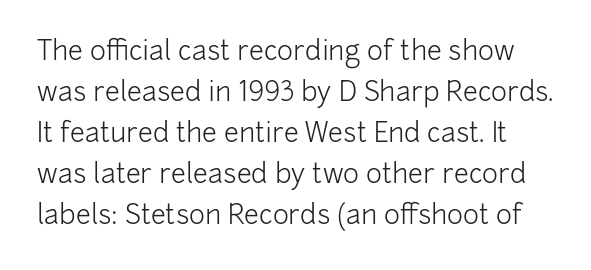
Q: Is the text bold? A: No.
Q: Is the text italic (slanted)? A: No, it is upright.
Q: Is the text underlined? A: No.
Q: Is the spacing between letters normal or unusually wide? A: Normal.
Q: Is the spacing between lines tight, normal or loose? A: Normal.
